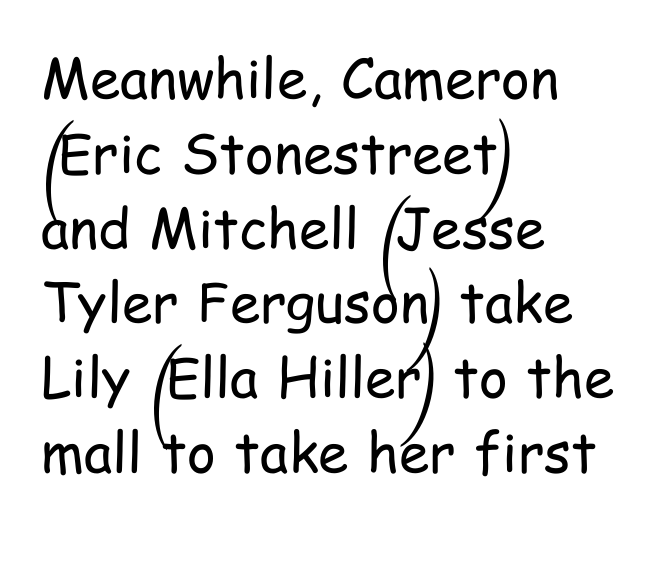
Q: Is the text bold? A: No.
Q: Is the text italic (slanted)? A: No, it is upright.
Q: Is the typeface a serif or a sans-serif typeface? A: Sans-serif.
Q: Is the text underlined? A: No.
Q: How is the paragraph aligned? A: Left-aligned.
Q: Is the spacing between letters normal or unusually wide? A: Normal.
Q: Is the spacing between lines tight, normal or loose? A: Normal.
Q: Width (condensed, normal, or wide)? A: Condensed.
Q: Stroke contrast? A: Low.
Q: x-height? A: Medium.
Q: Monospaced? A: No.
